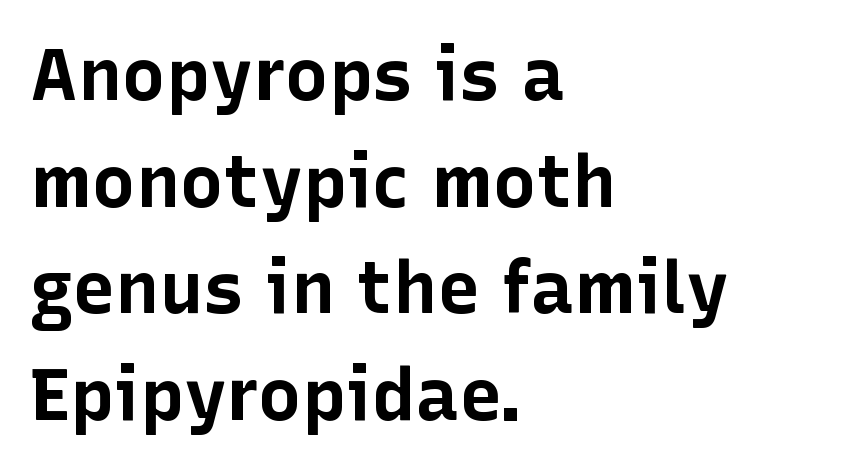
The image shows 73 px bold sans-serif type, upright; set left-aligned, normal line spacing (1.46x), normal letter spacing, not underlined; low stroke contrast and a medium x-height.
